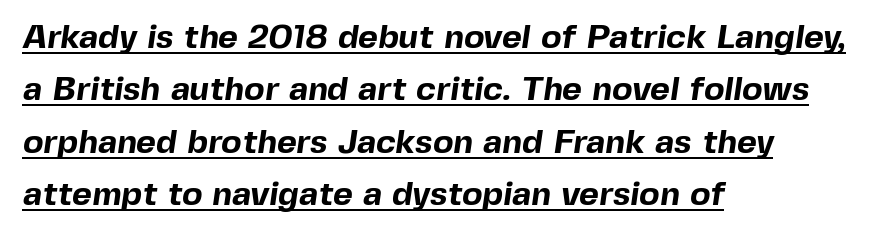
The rendering shows plain stroke endings on the letterforms — a sans-serif design. The rendering uses a bold face; every stroke is thick and dark. If you drew a ruler down the left edge, every line would touch it. Students, observe the line beneath the letters — that is underlining. Each letter keeps its own natural width here, so spacing adapts to shape.
